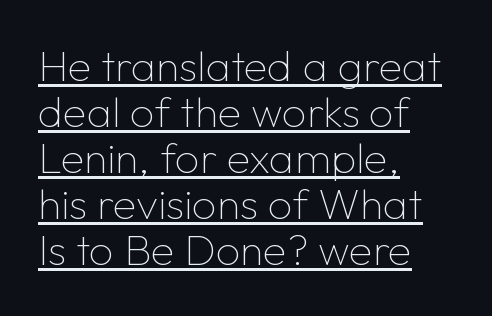
{"serif": "no", "italic": "no", "bold": "no", "weight": "thin", "width": "normal", "stroke_contrast": "low", "x_height": "medium", "monospaced": "no", "underline": "yes", "align": "left", "line_spacing": "tight", "line_spacing_ratio": 1.07, "letter_spacing": "normal", "letter_spacing_em": 0.0, "glyph_px": 43}
